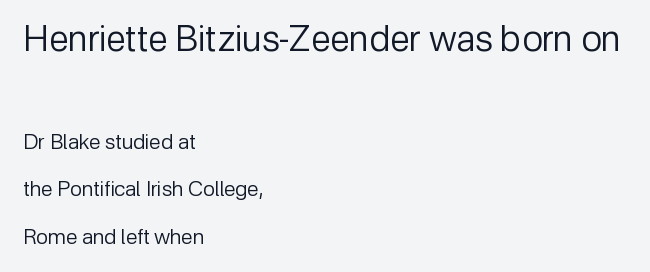
{"serif": "no", "italic": "no", "bold": "no", "weight": "regular", "width": "normal", "stroke_contrast": "low", "x_height": "medium", "monospaced": "no", "underline": "no", "align": "left", "line_spacing": "loose", "line_spacing_ratio": 2.24, "letter_spacing": "normal", "letter_spacing_em": 0.0, "larger_block": "first", "size_ratio": 1.71, "glyph_px": 36}
